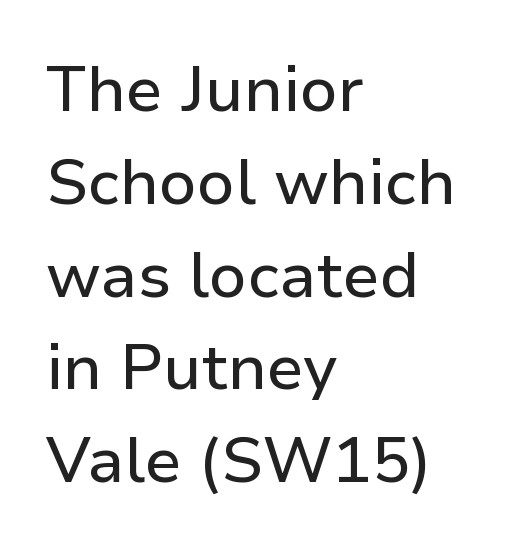
Q: Is the text italic (slanted)? A: No, it is upright.
Q: Is the typeface a serif or a sans-serif typeface? A: Sans-serif.
Q: Is the text underlined? A: No.
Q: How is the paragraph aligned? A: Left-aligned.
Q: Is the spacing between letters normal or unusually wide? A: Normal.
Q: Is the spacing between lines tight, normal or loose? A: Normal.
Q: Width (condensed, normal, or wide)? A: Normal.
Q: Stroke contrast? A: Low.
Q: x-height? A: Medium.
Q: Monospaced? A: No.
